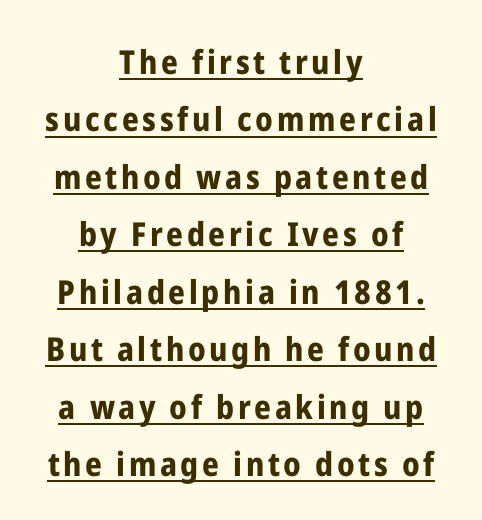
{"serif": "no", "italic": "no", "bold": "yes", "weight": "bold", "width": "condensed", "stroke_contrast": "low", "x_height": "medium", "monospaced": "no", "underline": "yes", "align": "center", "line_spacing_ratio": 1.74, "glyph_px": 33}
